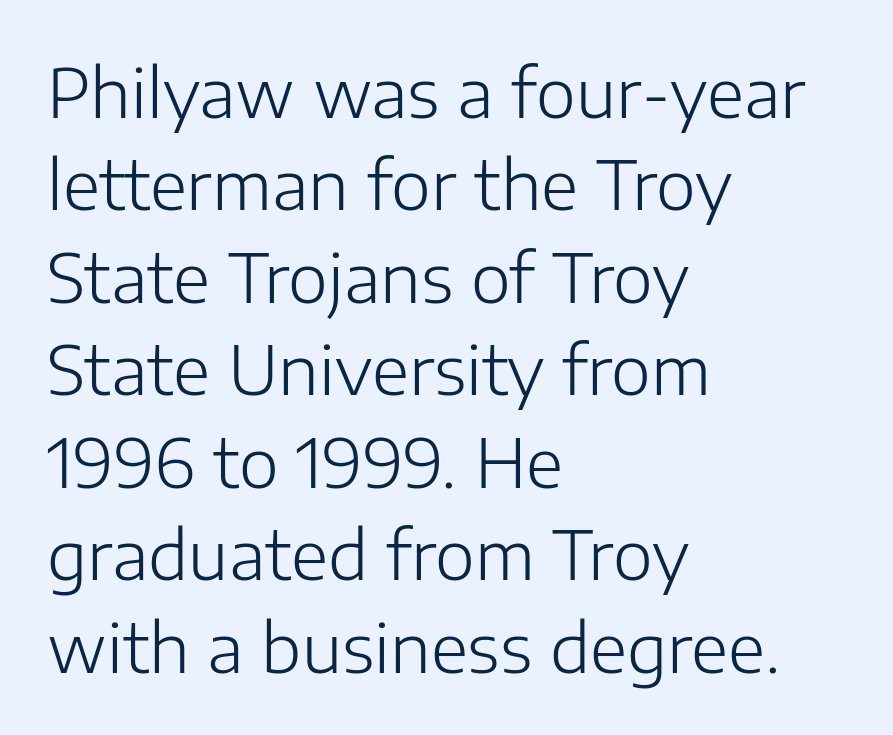
Q: Is the text bold? A: No.
Q: Is the text italic (slanted)? A: No, it is upright.
Q: Is the typeface a serif or a sans-serif typeface? A: Sans-serif.
Q: Is the text underlined? A: No.
Q: How is the paragraph aligned? A: Left-aligned.
Q: Is the spacing between letters normal or unusually wide? A: Normal.
Q: Is the spacing between lines tight, normal or loose? A: Normal.
Q: Width (condensed, normal, or wide)? A: Normal.
Q: Stroke contrast? A: Low.
Q: x-height? A: Medium.
Q: Monospaced? A: No.
